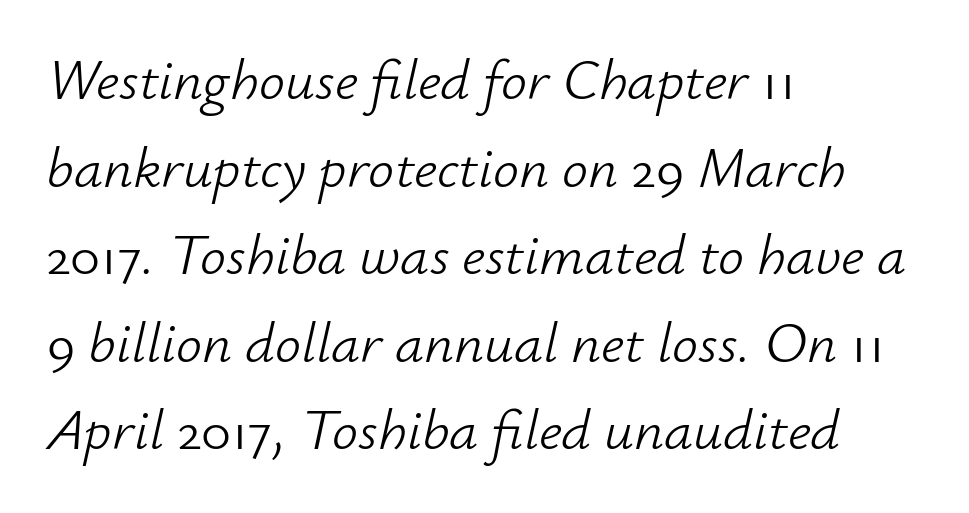
{"italic": "yes", "lean": "right", "slant_degrees": 12, "bold": "no", "weight": "light", "width": "normal", "stroke_contrast": "low", "x_height": "small", "monospaced": "no", "underline": "no", "align": "left", "line_spacing": "normal", "line_spacing_ratio": 1.51, "letter_spacing": "normal", "letter_spacing_em": 0.0, "glyph_px": 58}
